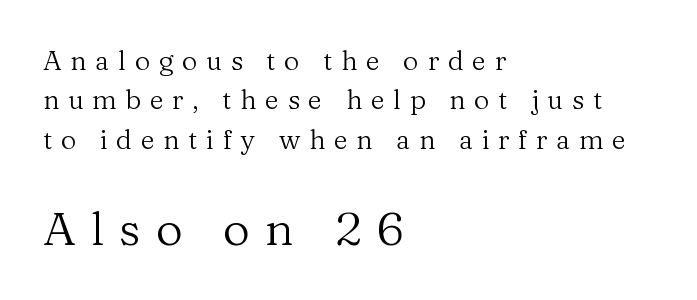
Q: Is the text bold? A: No.
Q: Is the text italic (slanted)? A: No, it is upright.
Q: Is the typeface a serif or a sans-serif typeface? A: Serif.
Q: Is the text underlined? A: No.
Q: How is the paragraph aligned? A: Left-aligned.
Q: Is the spacing between letters normal or unusually wide? A: Unusually wide.
Q: Is the spacing between lines tight, normal or loose? A: Normal.
Q: Which block of text is set in a larger size, the first (top) or the second (bottom)? A: The second (bottom) one.
Q: Width (condensed, normal, or wide)? A: Normal.
Q: Stroke contrast? A: Medium.
Q: x-height? A: Medium.
Q: Monospaced? A: No.
